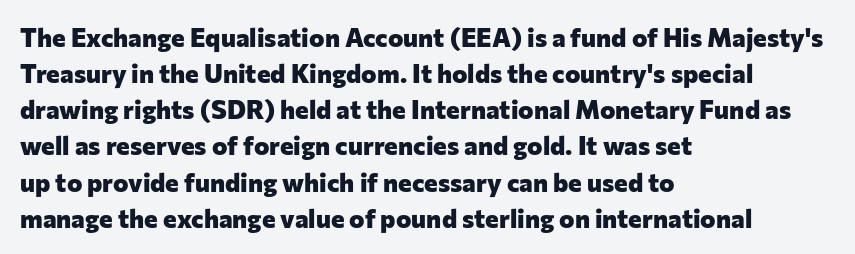
Clear beneath every line of the passage. The typography opts for an upright posture over an oblique one. Evenly set lines give the paragraph a standard silhouette. Standard letterfit; no display-style spreading of the glyphs. The compositor pushed each line to the left boundary.
